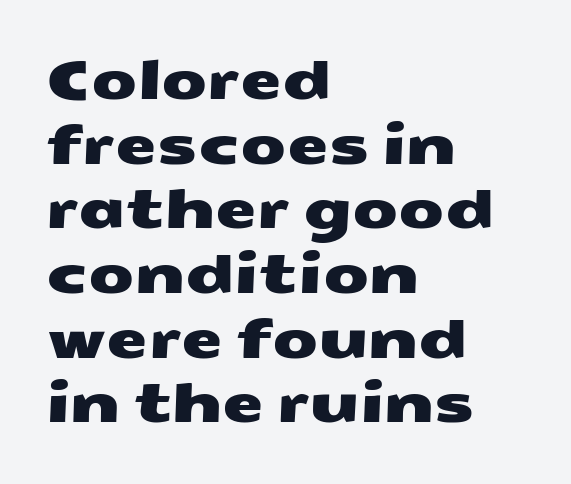
Honestly, there is no underline to notice here at all. Tracking here is standard; glyphs follow each other at the usual distance. Reading down the block, your eye returns to a fixed left position each line. I'd call this a sans setting — the letters go barefoot. These lines are rendered in a variable-pitch font.
